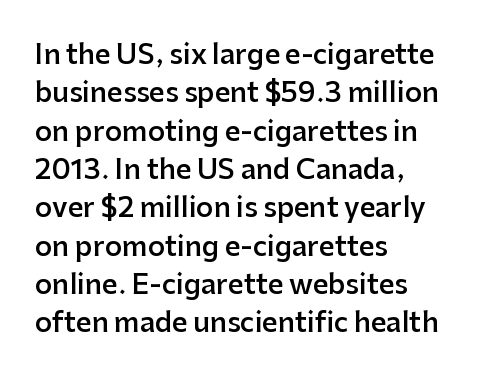
{"italic": "no", "bold": "semi", "underline": "no", "align": "left", "line_spacing": "normal", "line_spacing_ratio": 1.42, "letter_spacing": "normal", "letter_spacing_em": 0.0, "glyph_px": 27}
